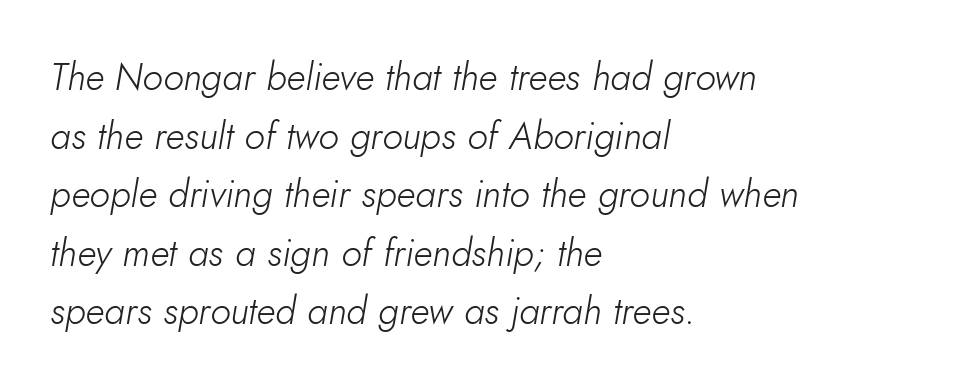
Words float on clear page, feet unadorned. Looking at the ascenders, they clearly lean. Between one letter and the next there's only the usual sliver of space. Vertical stems look standard width or narrower in stroke. Note the varied advance widths — an 'i' is clearly narrower than an 'm'.
